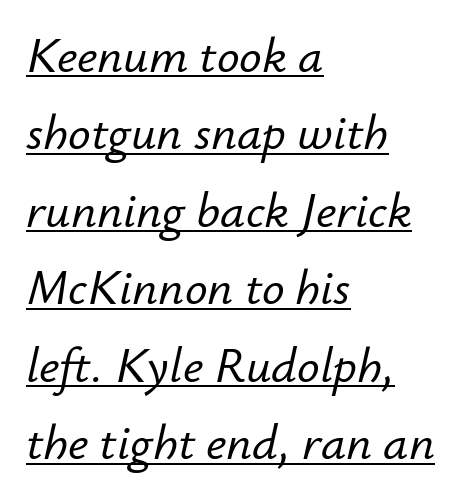
Do the characters align in a grid? No, the font is proportional. Look at the tracking — it's just the regular setting, nothing added. This is oblique type, the kind used for emphasis or titles. Is there much room between lines? A standard amount, neither cramped nor airy.
